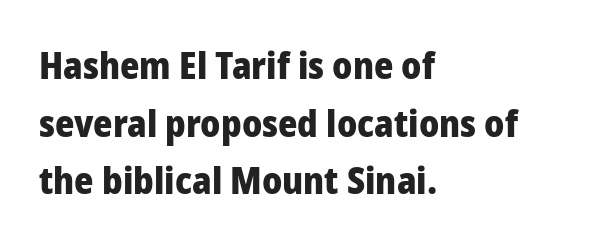
{"serif": "no", "italic": "no", "bold": "yes", "weight": "heavy", "width": "normal", "stroke_contrast": "low", "x_height": "medium", "monospaced": "no", "underline": "no", "align": "left", "line_spacing": "normal", "line_spacing_ratio": 1.56, "letter_spacing": "normal", "letter_spacing_em": 0.0, "glyph_px": 37}
